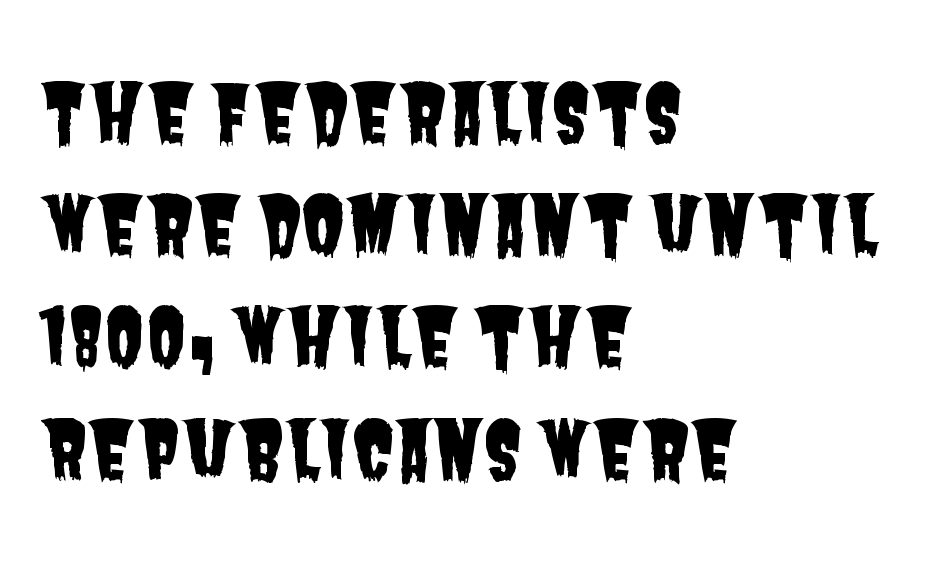
One-word summary of the alignment: left. The characters display no serif detailing; their extremities are plain. The line texture is even and compact thanks to regular tracking. The foot of each line stays bare and open.
